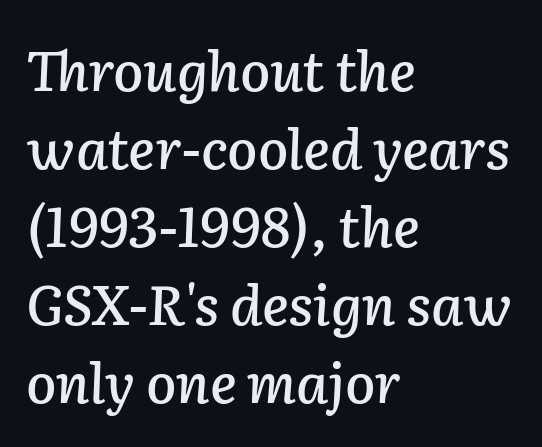
Q: Is the text italic (slanted)? A: Yes, it leans right by about 2 degrees.
Q: Is the text underlined? A: No.
Q: How is the paragraph aligned? A: Left-aligned.
Q: Is the spacing between letters normal or unusually wide? A: Normal.
Q: Is the spacing between lines tight, normal or loose? A: Normal.
Q: Width (condensed, normal, or wide)? A: Normal.
Q: Stroke contrast? A: Low.
Q: x-height? A: Medium.
Q: Monospaced? A: No.
